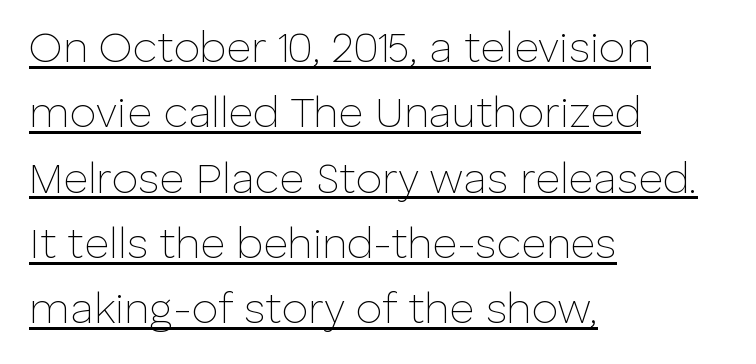
This rendering uses left alignment, leaving the right contour irregular. Line spacing here is normal. A quiet, ordinary-to-light weight characterises the typeface. Nobody touched the tracking dial on this one. Each letter keeps its own natural width here, so spacing adapts to shape.
